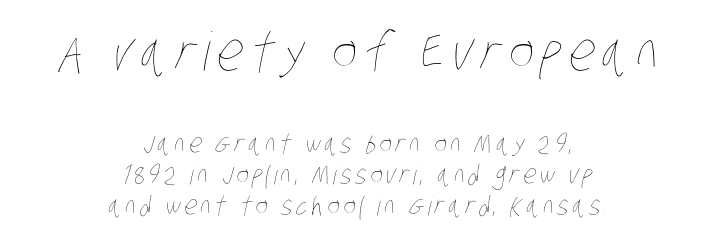
Q: Is the text bold? A: No.
Q: Is the text underlined? A: No.
Q: How is the paragraph aligned? A: Centered.
Q: Which block of text is set in a larger size, the first (top) or the second (bottom)? A: The first (top) one.
Q: Width (condensed, normal, or wide)? A: Condensed.
Q: Stroke contrast? A: Low.
Q: x-height? A: Large.
Q: Monospaced? A: No.
